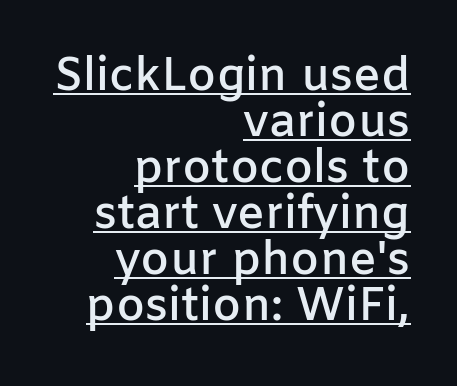
The image shows 46 px semibold sans-serif type, upright; set right-aligned, tight line spacing (1.0x), normal letter spacing, underlined; low stroke contrast and a medium x-height.
